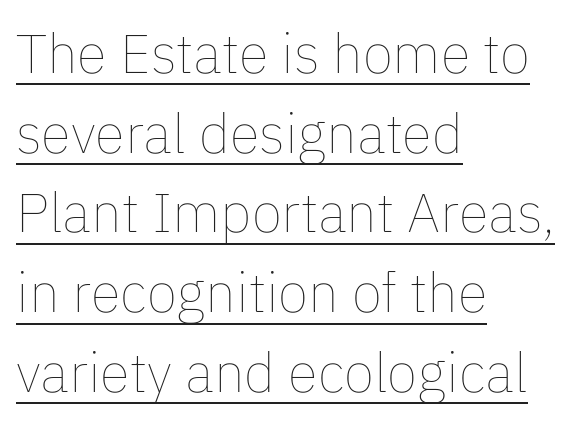
The image shows 55 px thin type, upright; set left-aligned, normal line spacing (1.45x), normal letter spacing, underlined; low stroke contrast and a medium x-height.
